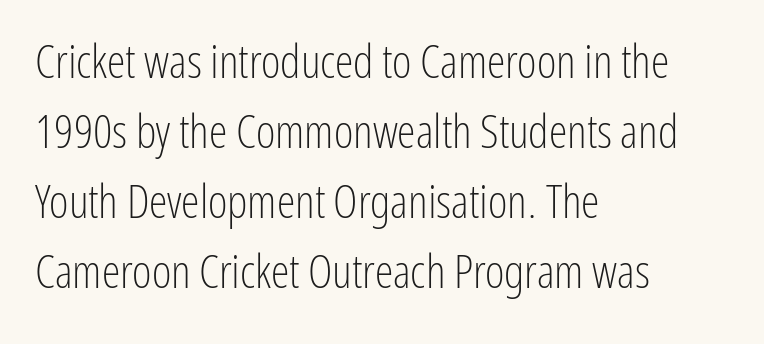
{"serif": "no", "italic": "no", "bold": "no", "weight": "light", "width": "condensed", "stroke_contrast": "low", "x_height": "medium", "monospaced": "no", "underline": "no", "align": "left", "line_spacing": "normal", "line_spacing_ratio": 1.49, "letter_spacing": "normal", "letter_spacing_em": 0.0, "glyph_px": 47}
